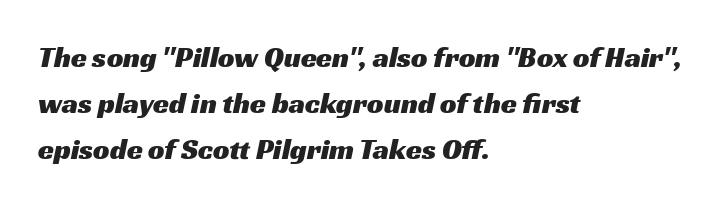
Character widths vary here, with narrow letters taking less room than wide ones. Students, note that the glyphs here touch the page at normal intervals. Examine the stroke ends and you'll find no serifs. Compared with a centered layout, this one pins lines to the left instead. The vertical gap from one line to the next is medium.
